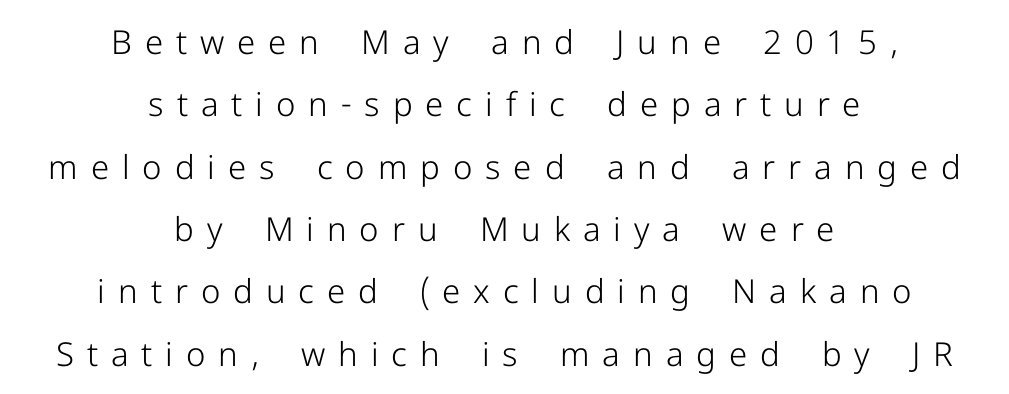
The image shows 33 px light sans-serif type, upright; set centered, line spacing 1.89x, unusually wide letter spacing (+0.39 em), not underlined; low stroke contrast and a medium x-height.
